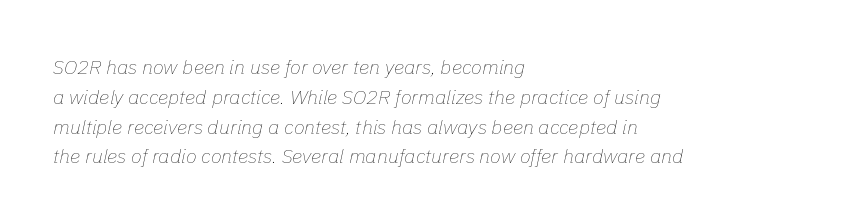
{"italic": "yes", "lean": "right", "slant_degrees": 11, "bold": "no", "underline": "no", "align": "left", "line_spacing": "normal", "line_spacing_ratio": 1.49, "letter_spacing": "normal", "letter_spacing_em": 0.0, "glyph_px": 20}
